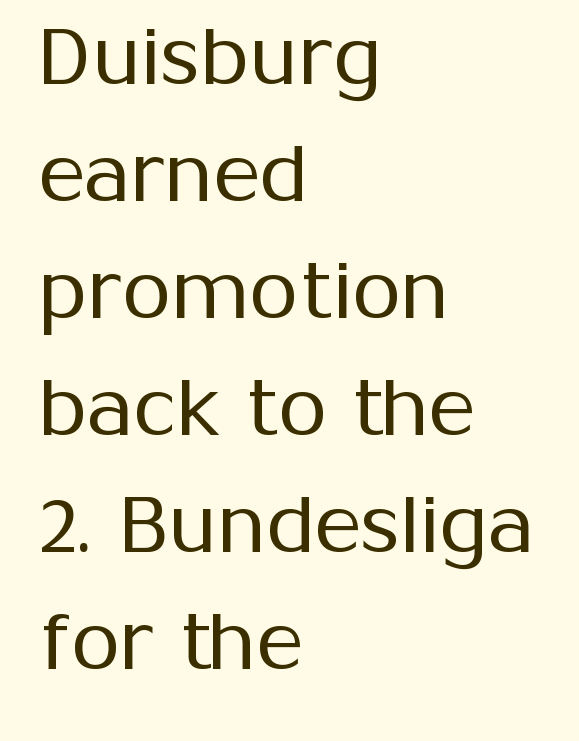
{"serif": "no", "italic": "no", "bold": "no", "weight": "regular", "width": "normal", "stroke_contrast": "medium", "x_height": "medium", "monospaced": "no", "underline": "no", "align": "left", "line_spacing": "normal", "line_spacing_ratio": 1.48, "letter_spacing": "normal", "letter_spacing_em": 0.0, "glyph_px": 79}
